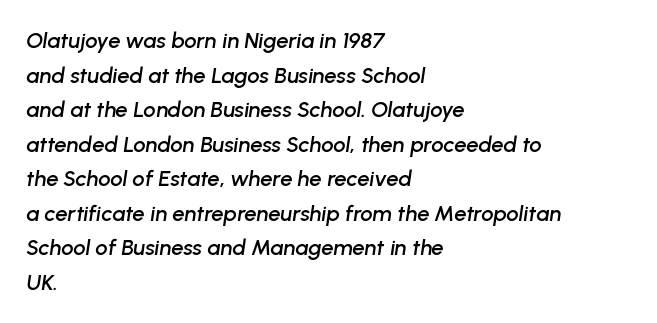
The image shows 22 px text type, italic (leaning right); set left-aligned, normal line spacing (1.57x), normal letter spacing, not underlined.
